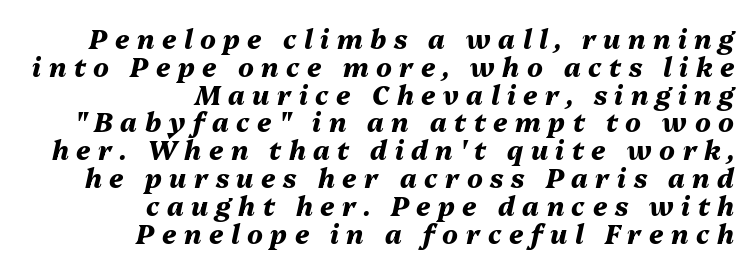
The image shows 26 px bold type, italic (leaning right); set right-aligned, tight line spacing (1.07x), unusually wide letter spacing (+0.29 em), not underlined.
